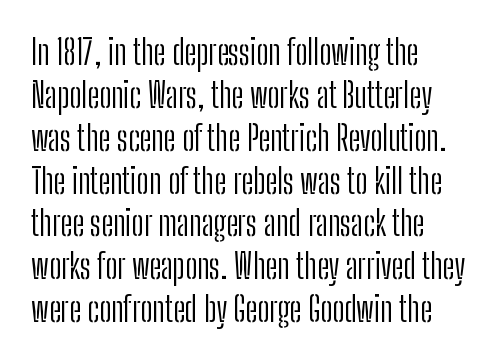
The image shows 34 px light, condensed sans-serif type, upright; set left-aligned, normal line spacing (1.26x), normal letter spacing, not underlined; low stroke contrast and a medium x-height.
